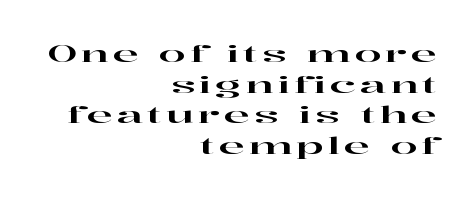
The image shows 24 px text type, upright; set right-aligned, normal line spacing (1.28x), not underlined.
